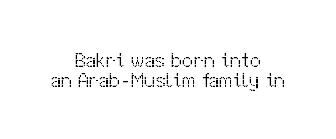
{"italic": "no", "bold": "no", "underline": "no", "align": "center", "line_spacing": "tight", "line_spacing_ratio": 0.98, "letter_spacing": "normal", "letter_spacing_em": 0.0, "glyph_px": 20}
